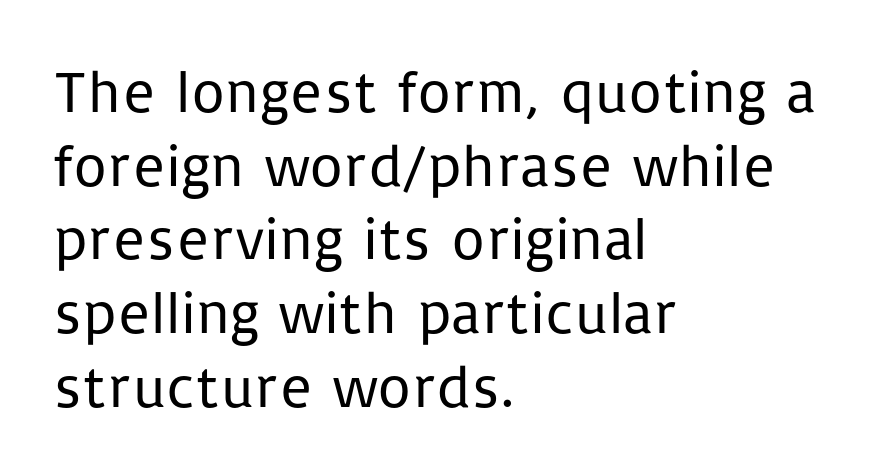
Words float on clear page, feet unadorned. The characters display no serif detailing; their extremities are plain. These lines are rendered in a variable-pitch font. Weight: regular or lighter. Ascenders rise straight up at ninety degrees. The type is set solid horizontally, with unmodified tracking.
